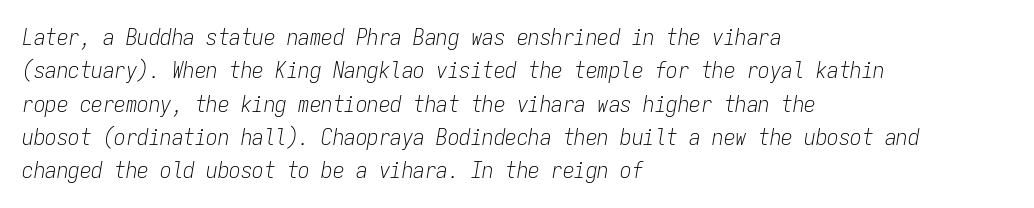
The image shows 23 px text type, italic (leaning right); set left-aligned, normal line spacing (1.45x), normal letter spacing, not underlined.
